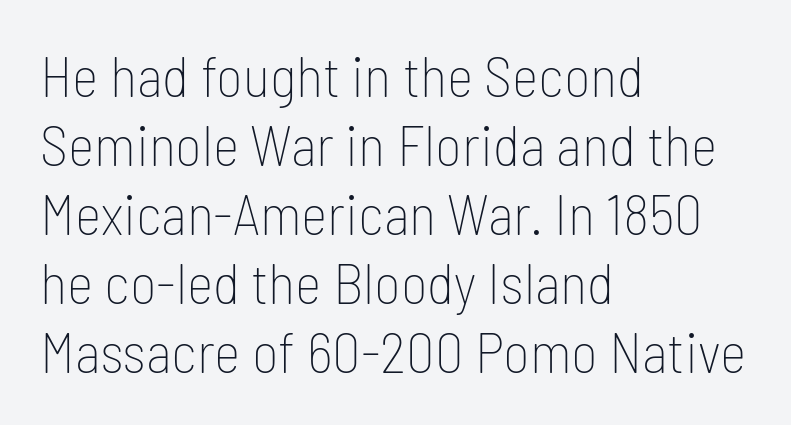
The image shows 57 px thin, condensed sans-serif type, upright; set left-aligned, line spacing 1.21x, normal letter spacing, not underlined; low stroke contrast and a medium x-height.
